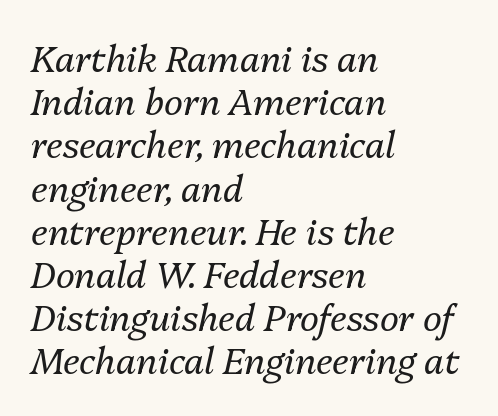
Looking at the ascenders, they clearly lean. Proportional: the letters do not fall into vertical columns. The horizontal fit of the characters is conventional and even. Plain, unruled lines of type.
